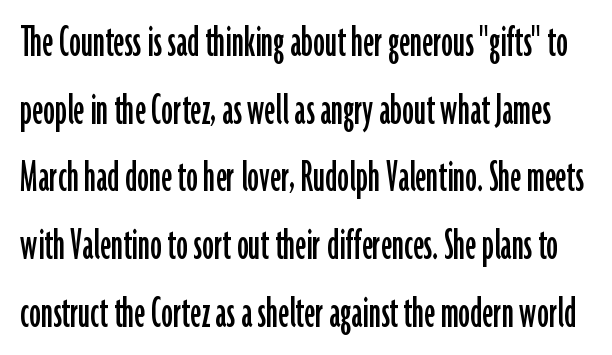
{"serif": "no", "italic": "no", "width": "condensed", "stroke_contrast": "low", "x_height": "medium", "monospaced": "no", "underline": "no", "line_spacing": "normal", "line_spacing_ratio": 1.44, "letter_spacing": "normal", "letter_spacing_em": 0.0, "glyph_px": 47}
